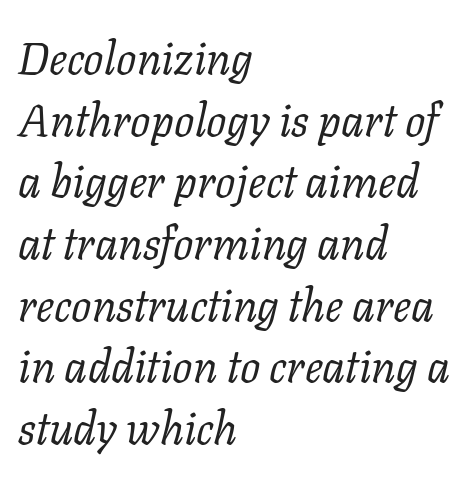
The passage shown has conventional tracking throughout. Layout note: lines flush left. Rule under the text: the space is simply empty. The font's italic variant was chosen for this text.
